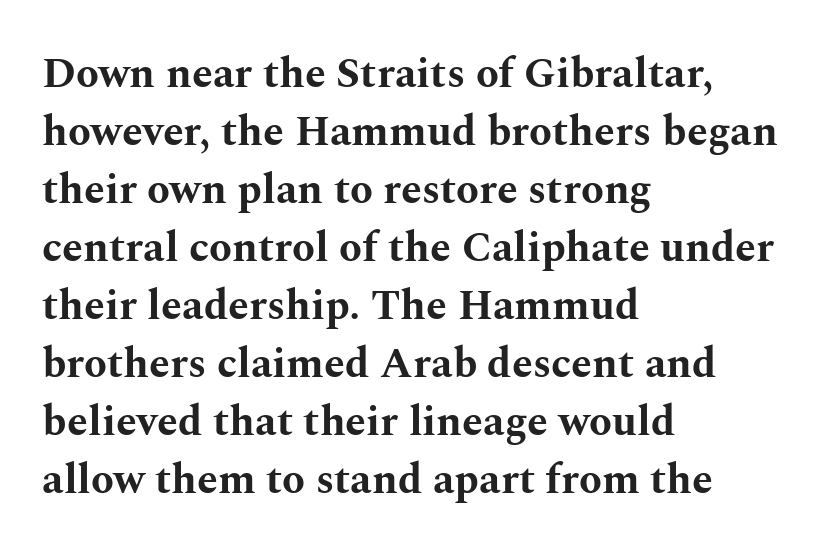
Q: Is the text bold? A: Yes.
Q: Is the text italic (slanted)? A: No, it is upright.
Q: Is the typeface a serif or a sans-serif typeface? A: Serif.
Q: Is the text underlined? A: No.
Q: How is the paragraph aligned? A: Left-aligned.
Q: Is the spacing between letters normal or unusually wide? A: Normal.
Q: Is the spacing between lines tight, normal or loose? A: Normal.
Q: Width (condensed, normal, or wide)? A: Wide.
Q: Stroke contrast? A: Medium.
Q: x-height? A: Medium.
Q: Monospaced? A: No.
